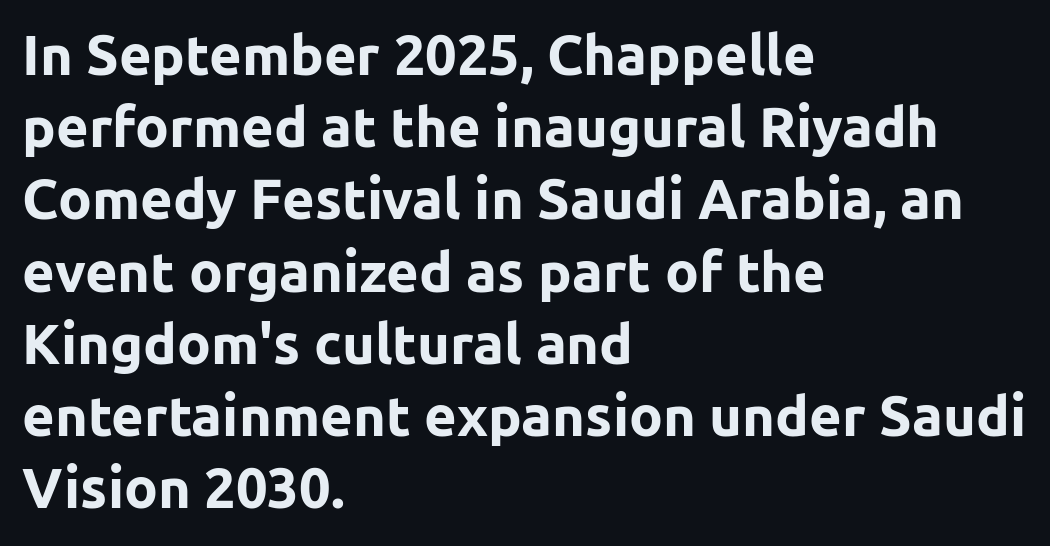
Q: Is the text bold? A: Yes.
Q: Is the text italic (slanted)? A: No, it is upright.
Q: Is the typeface a serif or a sans-serif typeface? A: Sans-serif.
Q: Is the text underlined? A: No.
Q: How is the paragraph aligned? A: Left-aligned.
Q: Is the spacing between letters normal or unusually wide? A: Normal.
Q: Is the spacing between lines tight, normal or loose? A: Normal.
Q: Width (condensed, normal, or wide)? A: Normal.
Q: Stroke contrast? A: Low.
Q: x-height? A: Medium.
Q: Monospaced? A: No.
